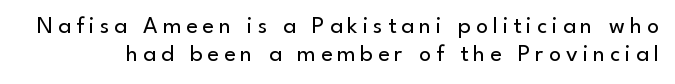
Q: Is the text bold? A: No.
Q: Is the text italic (slanted)? A: No, it is upright.
Q: Is the text underlined? A: No.
Q: Is the spacing between letters normal or unusually wide? A: Unusually wide.
